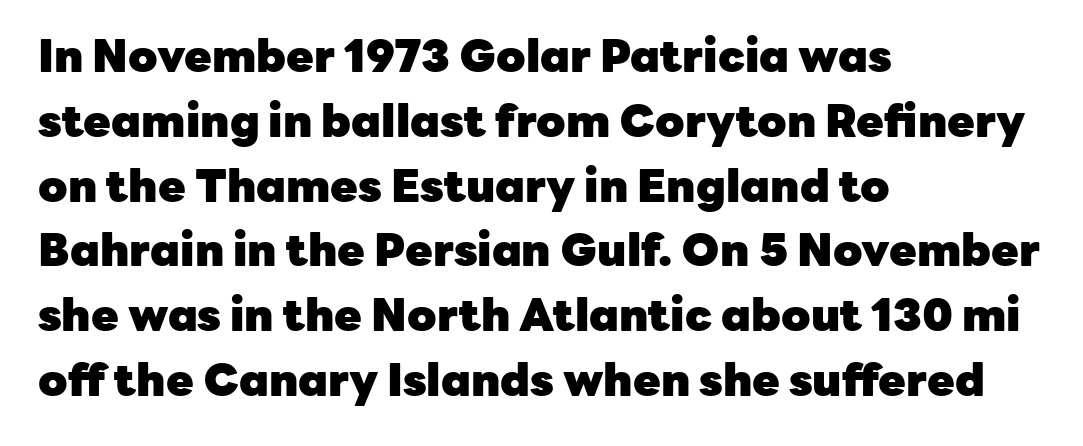
The image shows 45 px heavy sans-serif type, upright; set left-aligned, normal line spacing (1.44x), normal letter spacing, not underlined; low stroke contrast and a medium x-height.
